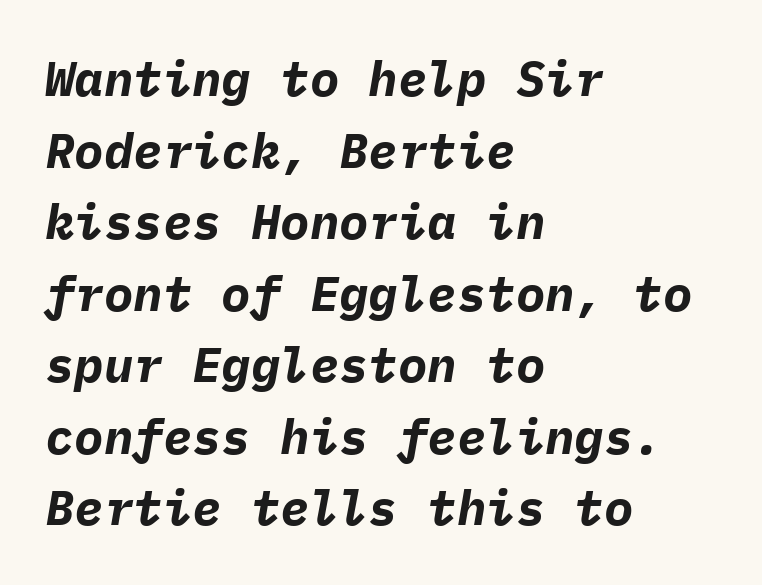
Q: Is the text bold? A: Yes.
Q: Is the text italic (slanted)? A: Yes, it leans right by about 9 degrees.
Q: Is the text underlined? A: No.
Q: How is the paragraph aligned? A: Left-aligned.
Q: Is the spacing between letters normal or unusually wide? A: Normal.
Q: Is the spacing between lines tight, normal or loose? A: Normal.
Q: Width (condensed, normal, or wide)? A: Normal.
Q: Stroke contrast? A: Low.
Q: x-height? A: Medium.
Q: Monospaced? A: Yes.
